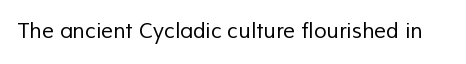
Students, note that the glyphs here touch the page at normal intervals. The typesetting does not lean heavy: it is not bold. Descender tails drop into unmarked territory.
